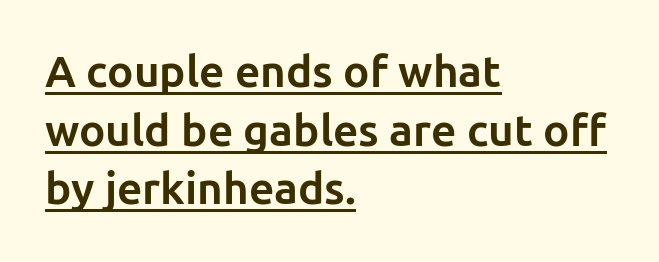
Q: Is the text bold? A: Yes.
Q: Is the text italic (slanted)? A: No, it is upright.
Q: Is the typeface a serif or a sans-serif typeface? A: Sans-serif.
Q: Is the text underlined? A: Yes.
Q: How is the paragraph aligned? A: Left-aligned.
Q: Is the spacing between letters normal or unusually wide? A: Normal.
Q: Is the spacing between lines tight, normal or loose? A: Normal.
Q: Width (condensed, normal, or wide)? A: Normal.
Q: Stroke contrast? A: Low.
Q: x-height? A: Medium.
Q: Monospaced? A: No.
